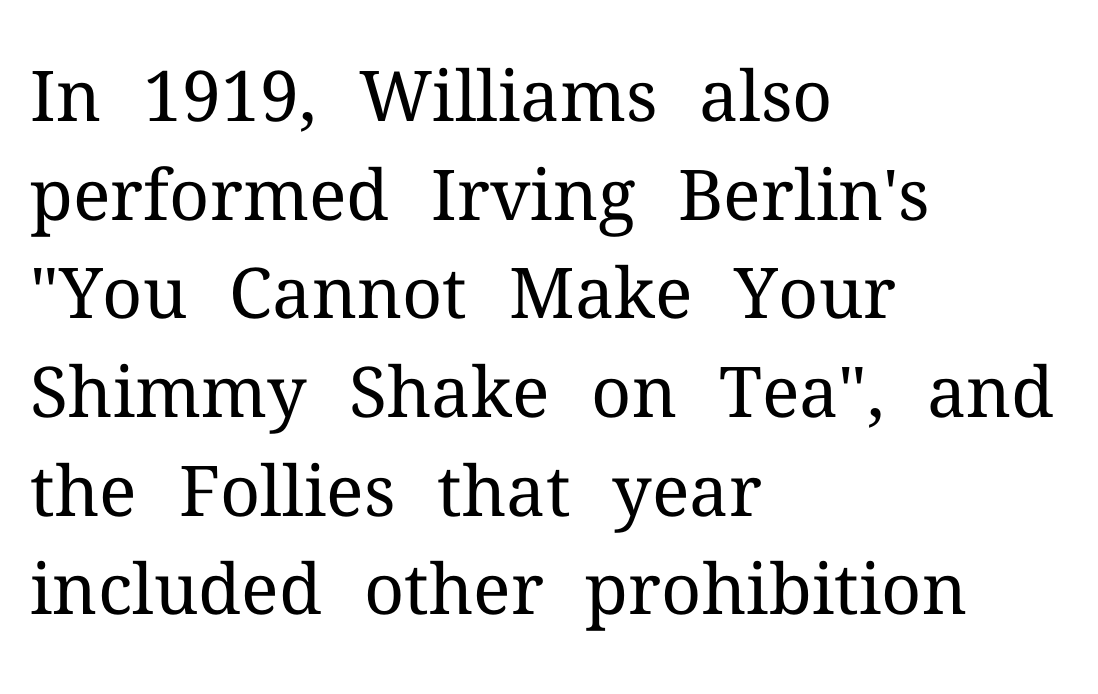
Baseline-to-baseline distance is the conventional proportion of letter height. Ascenders rise straight up at ninety degrees. This sample uses a serif face. Teacher's note: observe the even left margin — that is flush-left alignment. On a weight scale, this lands at 450 or below.
